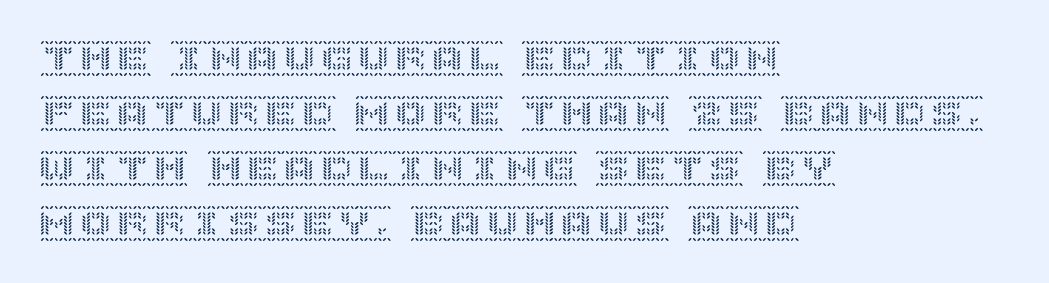
Q: Is the text italic (slanted)? A: No, it is upright.
Q: Is the text underlined? A: No.
Q: How is the paragraph aligned? A: Left-aligned.
Q: Is the spacing between letters normal or unusually wide? A: Normal.
Q: Is the spacing between lines tight, normal or loose? A: Normal.
Q: Width (condensed, normal, or wide)? A: Normal.
Q: x-height? A: Large.
